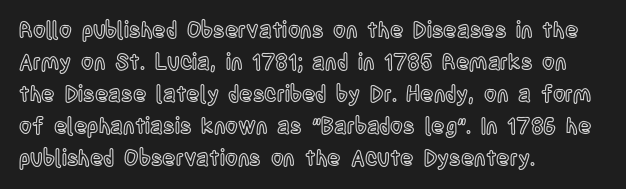
The image shows 22 px text type, upright; set left-aligned, normal line spacing (1.45x), normal letter spacing, not underlined.
